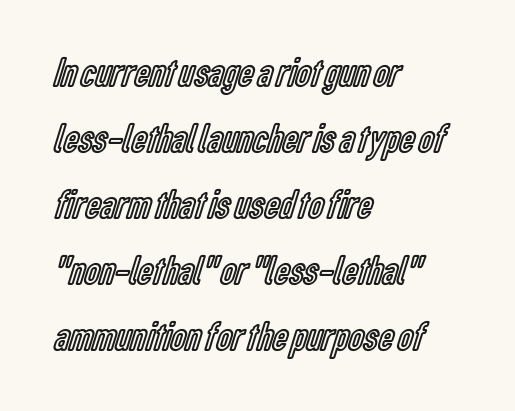
The image shows 42 px condensed type; set left-aligned, normal line spacing (1.57x), normal letter spacing, not underlined; a medium x-height.
